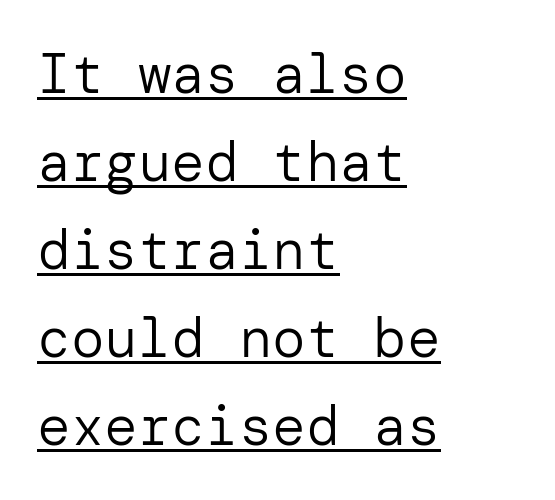
{"serif": "no", "italic": "no", "bold": "no", "weight": "regular", "width": "normal", "stroke_contrast": "low", "x_height": "medium", "underline": "yes", "align": "left", "line_spacing": "normal", "line_spacing_ratio": 1.57, "letter_spacing": "normal", "letter_spacing_em": 0.0, "glyph_px": 56}
